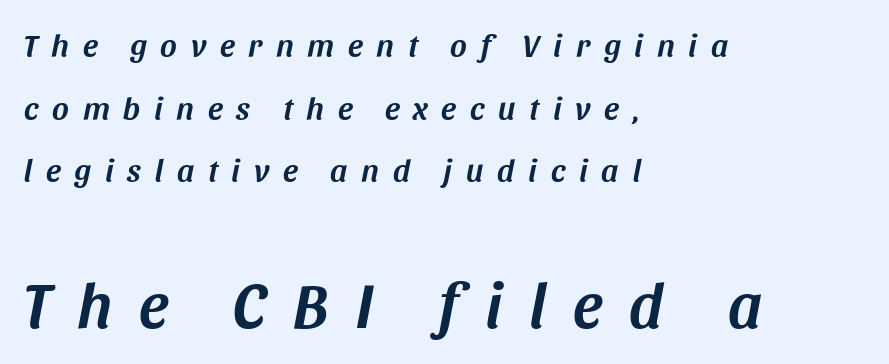
The image shows 63 px text type, italic (leaning right); set left-aligned, loose line spacing (1.96x), unusually wide letter spacing (+0.43 em), not underlined; the second (bottom) block is 1.97x larger; medium stroke contrast and a large x-height.
